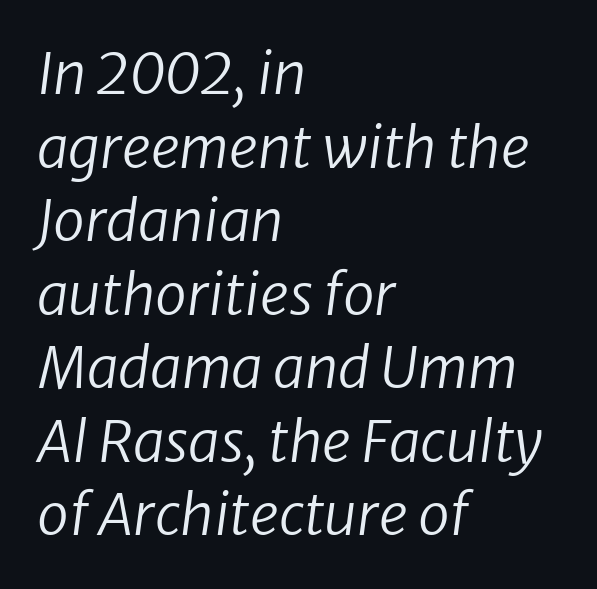
The passage shown stacks its lines at a standard gap. The characters are drawn with everyday or finer stroke widths. The rendering anchors every line to the left-hand side. Check the space under the baseline: it is left empty. Does the lettering tilt? It does — this is italic.
